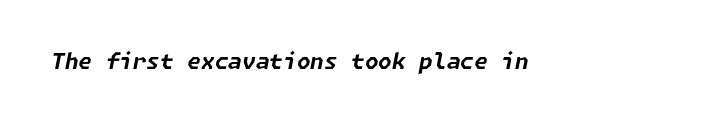
The image shows 22 px bold type, italic (leaning right); set normal letter spacing, not underlined.
